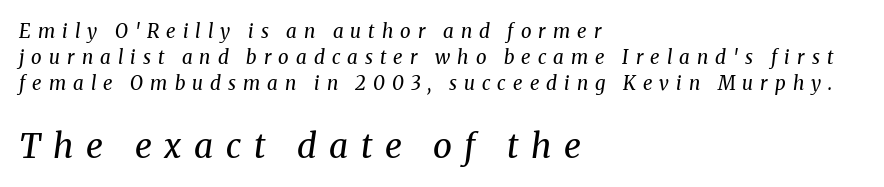
{"serif": "yes", "italic": "yes", "lean": "right", "slant_degrees": 8, "bold": "no", "weight": "regular", "width": "normal", "stroke_contrast": "medium", "x_height": "medium", "monospaced": "no", "underline": "no", "align": "left", "line_spacing": "normal", "line_spacing_ratio": 1.36, "letter_spacing": "wide", "letter_spacing_em": 0.37, "larger_block": "second", "size_ratio": 1.79, "glyph_px": 34}
